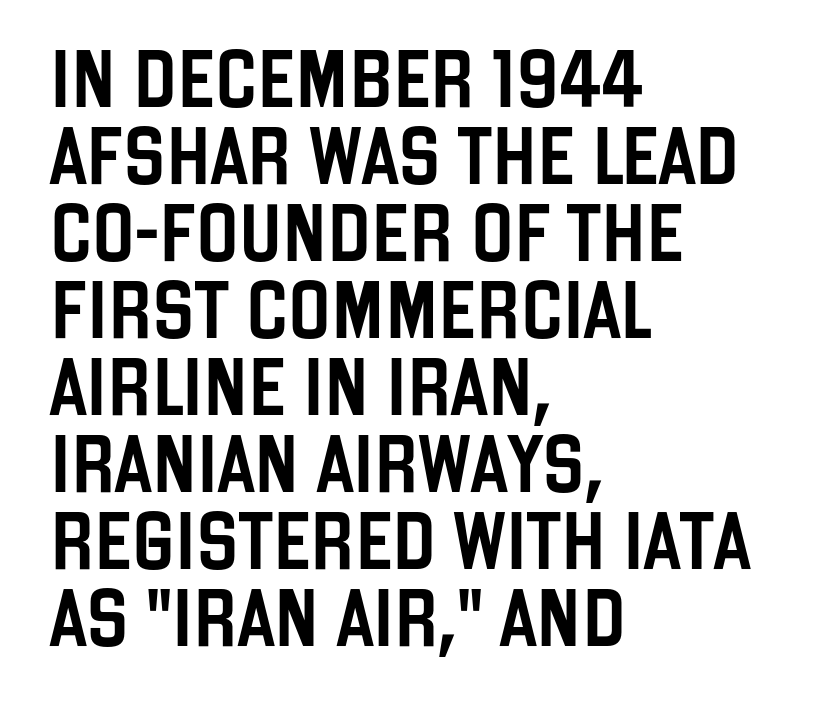
{"serif": "no", "italic": "no", "width": "condensed", "stroke_contrast": "low", "x_height": "large", "monospaced": "no", "underline": "no", "align": "left", "line_spacing": "normal", "line_spacing_ratio": 1.35, "letter_spacing": "normal", "letter_spacing_em": 0.0, "glyph_px": 57}
